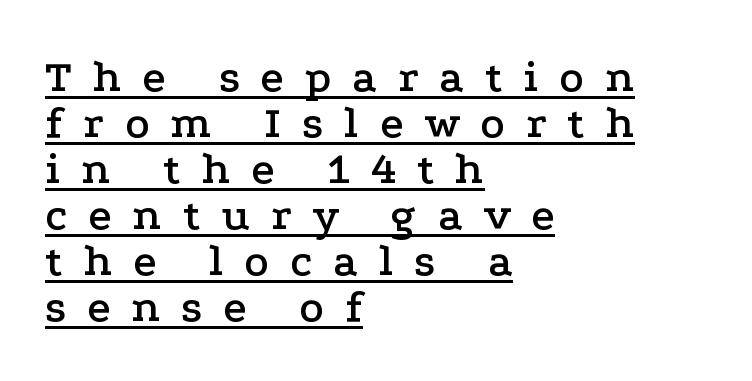
Q: Is the text italic (slanted)? A: No, it is upright.
Q: Is the typeface a serif or a sans-serif typeface? A: Serif.
Q: Is the text underlined? A: Yes.
Q: How is the paragraph aligned? A: Left-aligned.
Q: Is the spacing between letters normal or unusually wide? A: Unusually wide.
Q: Is the spacing between lines tight, normal or loose? A: Tight.
Q: Width (condensed, normal, or wide)? A: Wide.
Q: Stroke contrast? A: Low.
Q: x-height? A: Medium.
Q: Monospaced? A: No.
